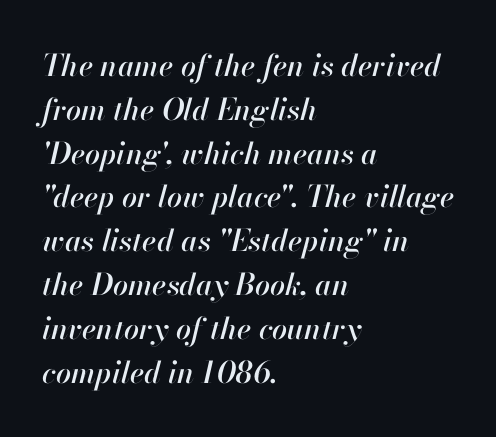
Do the characters align in a grid? No, the font is proportional. The text carries the slant typical of an italic or oblique font. Clear beneath every line of the passage. Does the leading feel generous? No, just average. Where is the straight margin? On the left. Honestly, the letter spacing is just normal — you wouldn't notice it.
